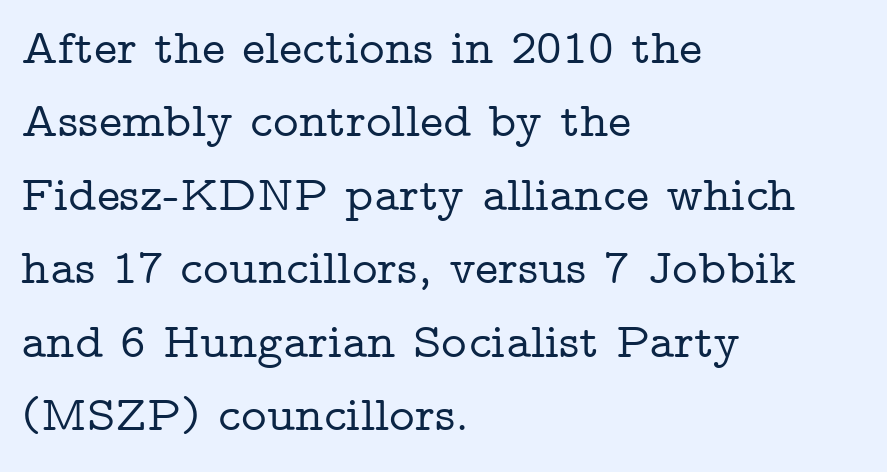
Q: Is the text italic (slanted)? A: No, it is upright.
Q: Is the typeface a serif or a sans-serif typeface? A: Serif.
Q: Is the text underlined? A: No.
Q: How is the paragraph aligned? A: Left-aligned.
Q: Is the spacing between letters normal or unusually wide? A: Normal.
Q: Is the spacing between lines tight, normal or loose? A: Normal.
Q: Width (condensed, normal, or wide)? A: Wide.
Q: Stroke contrast? A: Low.
Q: x-height? A: Medium.
Q: Monospaced? A: No.
